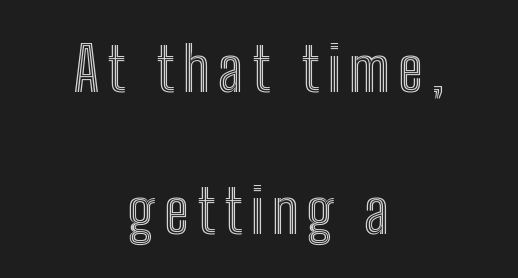
Q: Is the text italic (slanted)? A: No, it is upright.
Q: Is the text underlined? A: No.
Q: How is the paragraph aligned? A: Centered.
Q: Is the spacing between lines tight, normal or loose? A: Loose.
Q: Width (condensed, normal, or wide)? A: Condensed.
Q: x-height? A: Medium.
Q: Monospaced? A: No.
